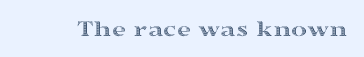
Observe the ordinary spacing: letters are neighbours, not strangers. Underline: absent. Rendered with straight, roman letterforms.
